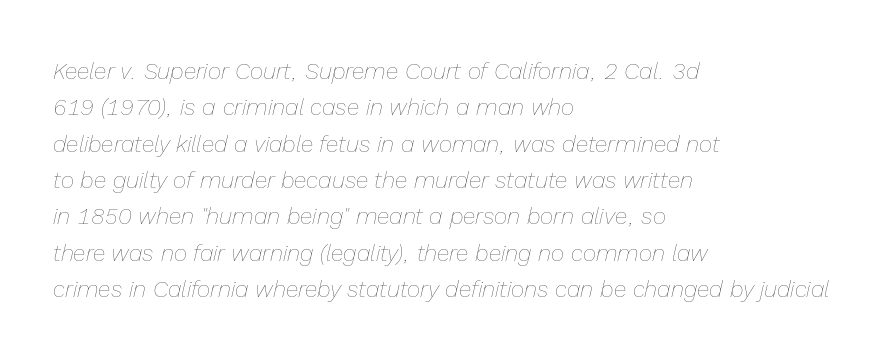
{"italic": "yes", "lean": "right", "slant_degrees": 13, "bold": "no", "underline": "no", "align": "left", "line_spacing": "normal", "line_spacing_ratio": 1.58, "letter_spacing": "normal", "letter_spacing_em": 0.0, "glyph_px": 23}
